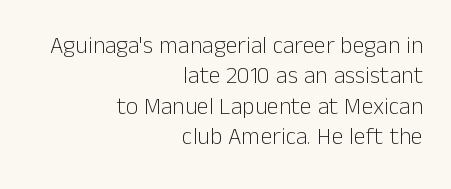
Ordinary non-slanted type is in use. The words here are not underlined. Weight: not bold — regular or lighter. Compared with typical body copy, the letter spacing here is the same. Line spacing here is normal. This rendering uses right alignment, leaving the left contour irregular.
